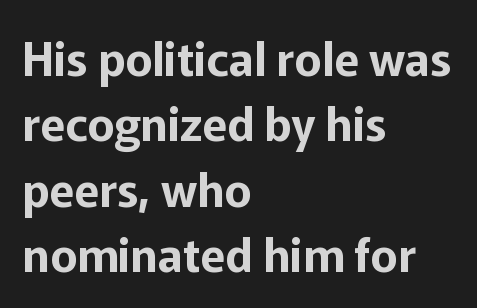
Q: Is the text italic (slanted)? A: No, it is upright.
Q: Is the typeface a serif or a sans-serif typeface? A: Sans-serif.
Q: Is the text underlined? A: No.
Q: How is the paragraph aligned? A: Left-aligned.
Q: Is the spacing between letters normal or unusually wide? A: Normal.
Q: Is the spacing between lines tight, normal or loose? A: Normal.
Q: Width (condensed, normal, or wide)? A: Normal.
Q: Stroke contrast? A: Low.
Q: x-height? A: Medium.
Q: Monospaced? A: No.
